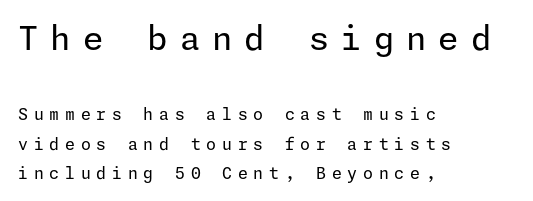
The image shows 33 px regular-weight sans-serif type, upright; set left-aligned, line spacing 1.82x, unusually wide letter spacing (+0.36 em), not underlined; the first (top) block is 2.06x larger; low stroke contrast and a medium x-height.
